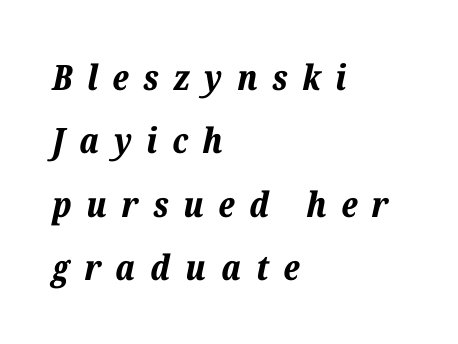
Q: Is the text bold? A: Yes.
Q: Is the text italic (slanted)? A: Yes, it leans right by about 12 degrees.
Q: Is the text underlined? A: No.
Q: How is the paragraph aligned? A: Left-aligned.
Q: Is the spacing between letters normal or unusually wide? A: Unusually wide.
Q: Width (condensed, normal, or wide)? A: Normal.
Q: Stroke contrast? A: Low.
Q: x-height? A: Medium.
Q: Monospaced? A: No.
